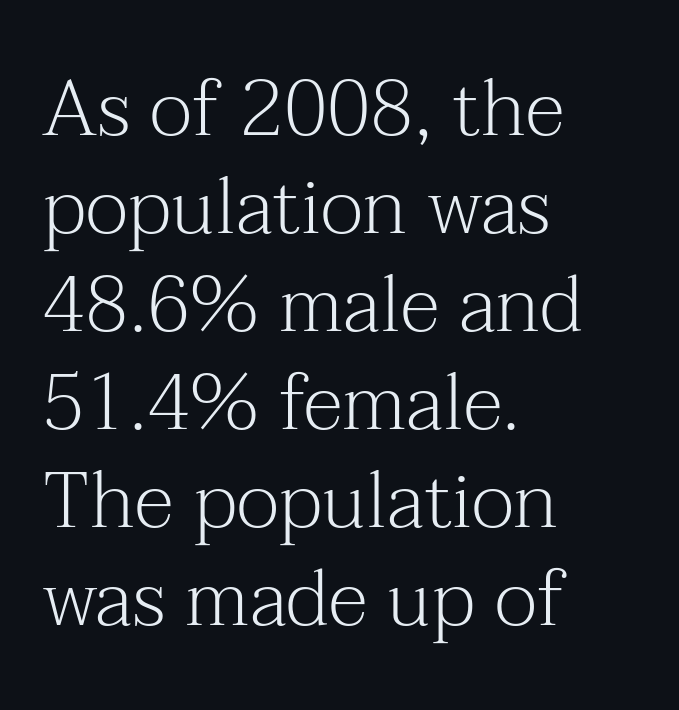
Q: Is the text bold? A: No.
Q: Is the text italic (slanted)? A: No, it is upright.
Q: Is the typeface a serif or a sans-serif typeface? A: Serif.
Q: Is the text underlined? A: No.
Q: How is the paragraph aligned? A: Left-aligned.
Q: Is the spacing between letters normal or unusually wide? A: Normal.
Q: Width (condensed, normal, or wide)? A: Normal.
Q: Stroke contrast? A: Medium.
Q: x-height? A: Medium.
Q: Monospaced? A: No.
